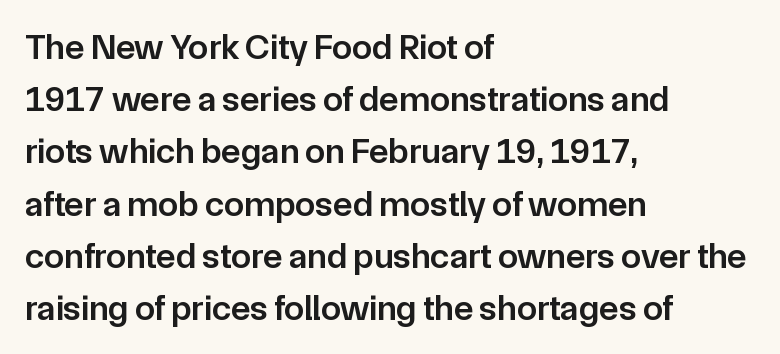
The passage shown is typed in a proportional face where columns would drift. Italic: no, the glyphs are upright roman. A normal amount of white space separates one row of letters from the next. Firm but not heavy-handed strokes: this text is semibold.
